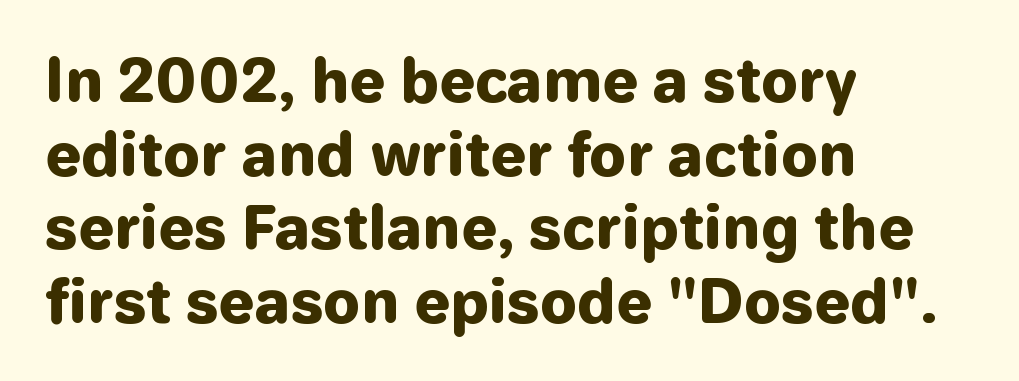
These lines are composed in type without serifs. How would I describe the line gaps? Plain and ordinary. The passage is arranged the way most books set body copy — flush left. Look at the tracking — it's just the regular setting, nothing added. Rendered with straight, roman letterforms. Plenty of ink on the page — the face is bold.
